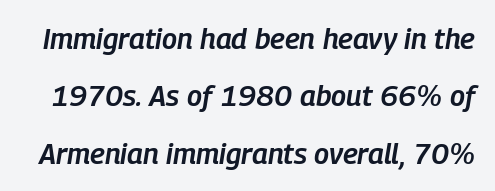
The image shows 29 px semibold, condensed type, italic (leaning right); set loose line spacing (1.98x), normal letter spacing, not underlined; low stroke contrast and a medium x-height.
